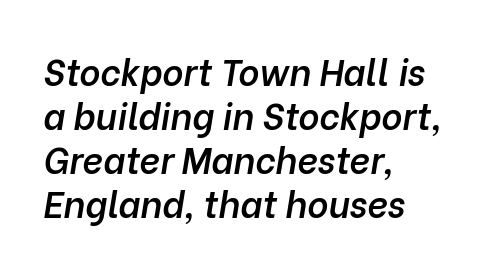
{"italic": "yes", "lean": "right", "slant_degrees": 10, "bold": "semi", "weight": "semibold", "width": "normal", "stroke_contrast": "low", "x_height": "medium", "monospaced": "no", "underline": "no", "align": "left", "line_spacing_ratio": 1.22, "letter_spacing": "normal", "letter_spacing_em": 0.0, "glyph_px": 36}
